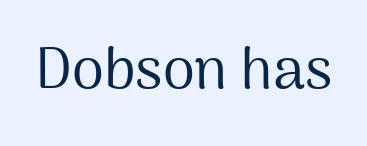
{"serif": "no", "italic": "no", "bold": "no", "weight": "regular", "width": "normal", "stroke_contrast": "medium", "x_height": "medium", "monospaced": "no", "underline": "no", "letter_spacing": "normal", "letter_spacing_em": 0.0, "glyph_px": 58}
